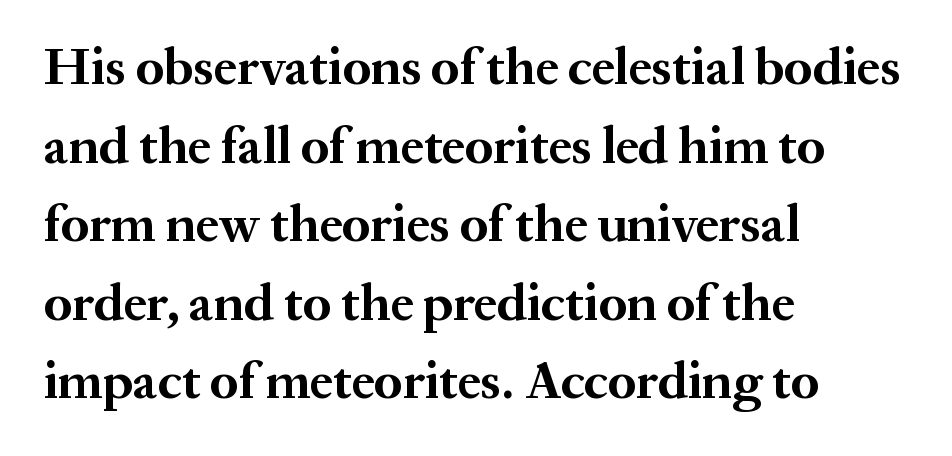
Tracking here is standard; glyphs follow each other at the usual distance. Bold? Absolutely — the strokes are thick and heavy. If you drew a ruler down the left edge, every line would touch it. Is this a fixed-width face? No — the glyphs have proportional, varying widths. Posture: straight, roman, zero tilt.
